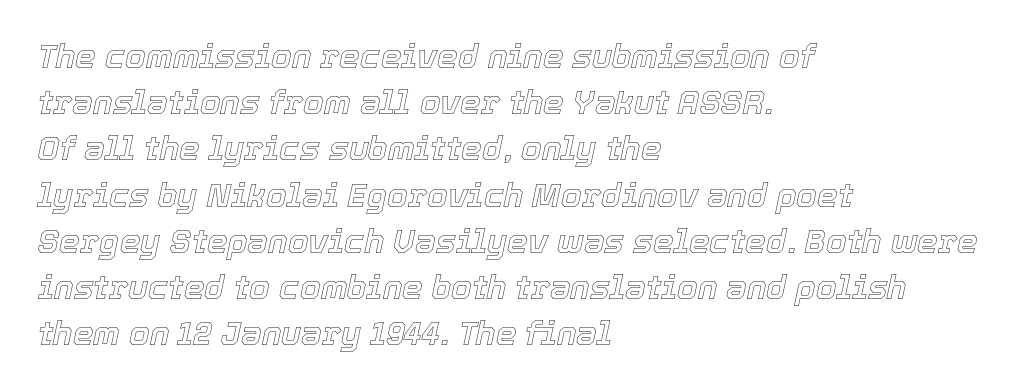
Q: Is the text italic (slanted)? A: Yes, it leans right by about 12 degrees.
Q: Is the text underlined? A: No.
Q: How is the paragraph aligned? A: Left-aligned.
Q: Is the spacing between letters normal or unusually wide? A: Normal.
Q: Is the spacing between lines tight, normal or loose? A: Normal.
Q: Width (condensed, normal, or wide)? A: Normal.
Q: x-height? A: Medium.
Q: Monospaced? A: No.
